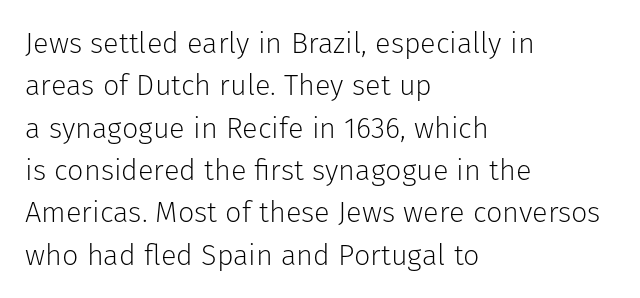
{"serif": "no", "italic": "no", "bold": "no", "weight": "light", "width": "normal", "stroke_contrast": "low", "x_height": "medium", "monospaced": "no", "underline": "no", "align": "left", "line_spacing": "normal", "line_spacing_ratio": 1.46, "letter_spacing": "normal", "letter_spacing_em": 0.0, "glyph_px": 29}
